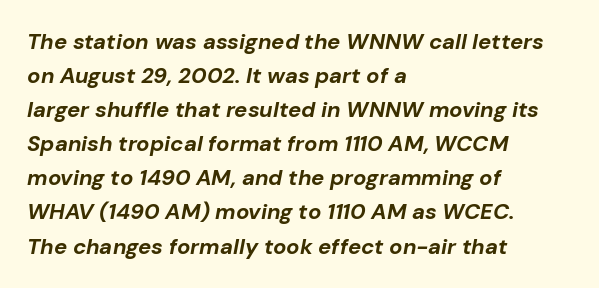
{"italic": "yes", "lean": "right", "slant_degrees": 10, "bold": "yes", "underline": "no", "align": "left", "line_spacing": "normal", "line_spacing_ratio": 1.55, "letter_spacing": "normal", "letter_spacing_em": 0.0, "glyph_px": 22}
